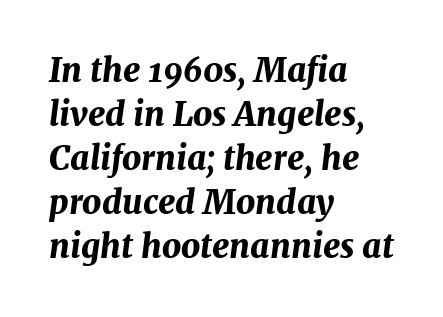
{"italic": "yes", "lean": "right", "slant_degrees": 7, "bold": "yes", "weight": "bold", "width": "normal", "stroke_contrast": "medium", "x_height": "medium", "monospaced": "no", "underline": "no", "align": "left", "line_spacing": "normal", "line_spacing_ratio": 1.33, "letter_spacing": "normal", "letter_spacing_em": 0.0, "glyph_px": 33}
